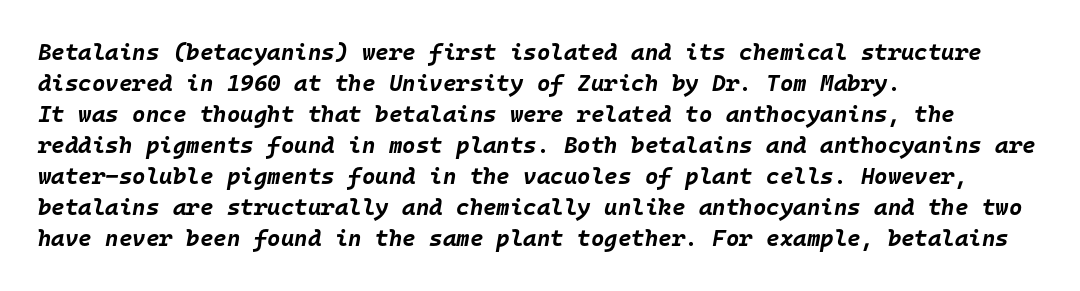
The strip under each line holds only bare page. Students, observe: this is what conventionally led text looks like. Nothing unusual about the tracking: characters are spaced as the font intends. The typesetting leans heavy: a genuine bold.
